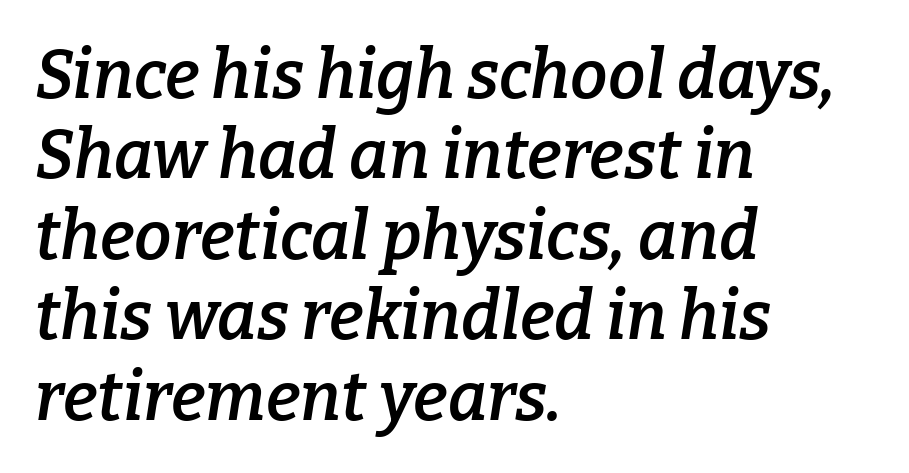
The image shows 67 px semibold serif type, italic (leaning right); set left-aligned, line spacing 1.2x, normal letter spacing, not underlined; low stroke contrast and a medium x-height.
